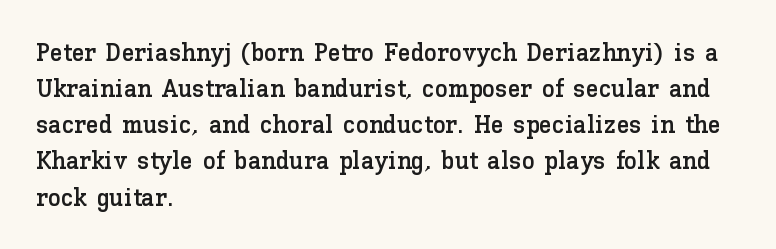
{"italic": "no", "underline": "no", "align": "left", "line_spacing": "normal", "line_spacing_ratio": 1.39, "letter_spacing": "normal", "letter_spacing_em": 0.0, "glyph_px": 26}
